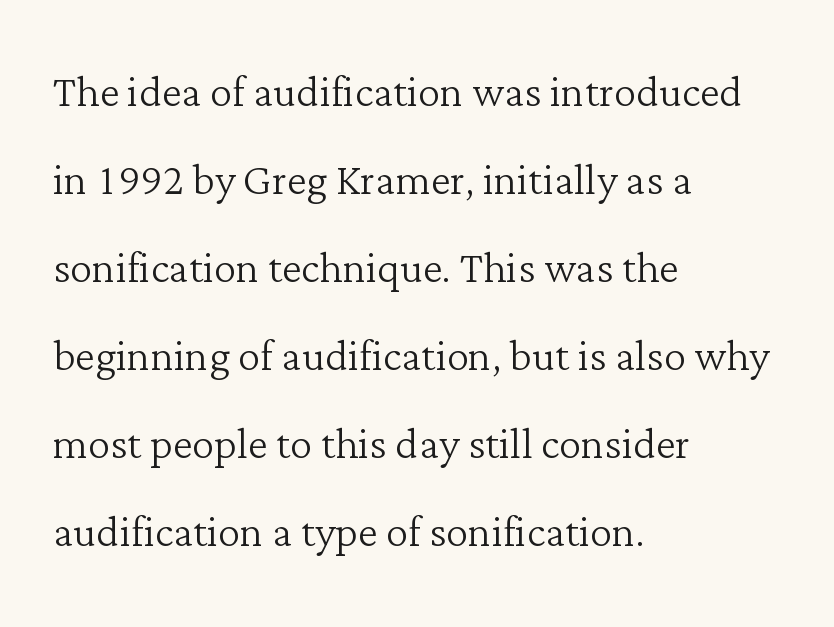
{"serif": "yes", "italic": "no", "bold": "no", "weight": "light", "width": "normal", "stroke_contrast": "low", "x_height": "medium", "monospaced": "no", "underline": "no", "align": "left", "line_spacing": "normal", "line_spacing_ratio": 1.57, "letter_spacing": "normal", "letter_spacing_em": 0.0, "glyph_px": 56}
